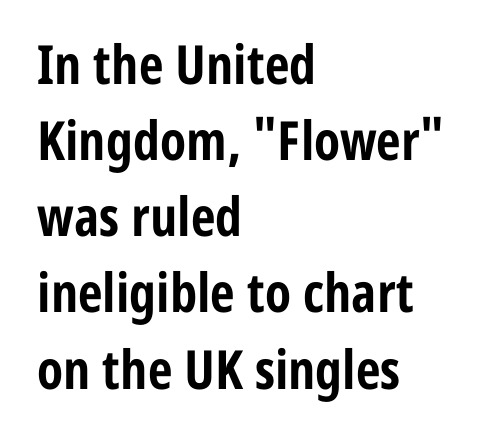
Q: Is the text bold? A: Yes.
Q: Is the text italic (slanted)? A: No, it is upright.
Q: Is the typeface a serif or a sans-serif typeface? A: Sans-serif.
Q: Is the text underlined? A: No.
Q: How is the paragraph aligned? A: Left-aligned.
Q: Is the spacing between letters normal or unusually wide? A: Normal.
Q: Is the spacing between lines tight, normal or loose? A: Normal.
Q: Width (condensed, normal, or wide)? A: Condensed.
Q: Stroke contrast? A: Low.
Q: x-height? A: Medium.
Q: Monospaced? A: No.
